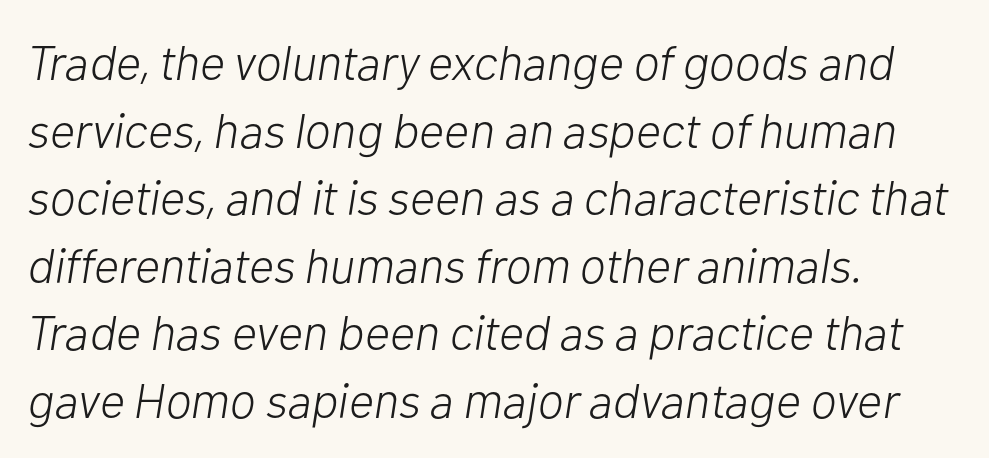
Successive baselines arrive at the customary interval. You could not count columns in this text — the font is proportionally spaced. Clear beneath every line of the passage. Typeset ragged right — the left edge is the straight one.
